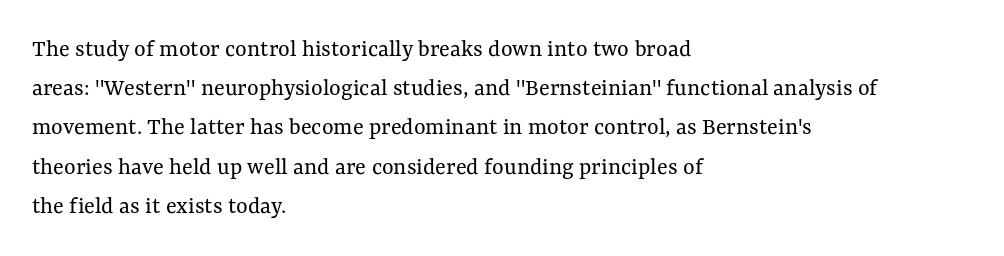
The image shows 25 px text type, upright; set left-aligned, normal line spacing (1.57x), normal letter spacing, not underlined.
